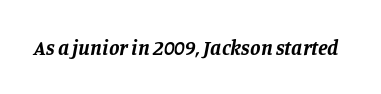
Q: Is the text bold? A: Yes.
Q: Is the text italic (slanted)? A: Yes, it leans right by about 11 degrees.
Q: Is the text underlined? A: No.
Q: Is the spacing between letters normal or unusually wide? A: Normal.
